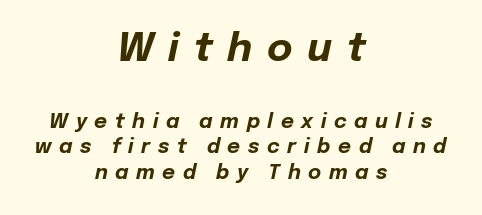
The image shows 39 px bold type, italic (leaning right); set centered, normal line spacing (1.29x), unusually wide letter spacing (+0.38 em), not underlined; the first (top) block is 1.95x larger; low stroke contrast and a medium x-height.
